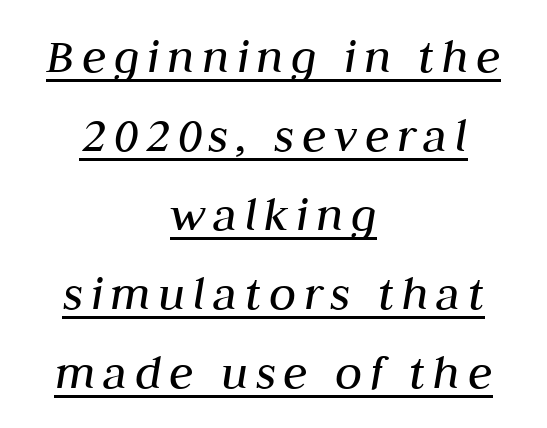
The space between consecutive lines is moderate. The typesetter has applied underlining to the passage shown. Here the designer chose a conventional face with non-uniform glyph widths. Caption: multi-line text, centered on the measure. The typography opts for an oblique posture over an upright one. The typesetting does not lean heavy: it is not bold.
